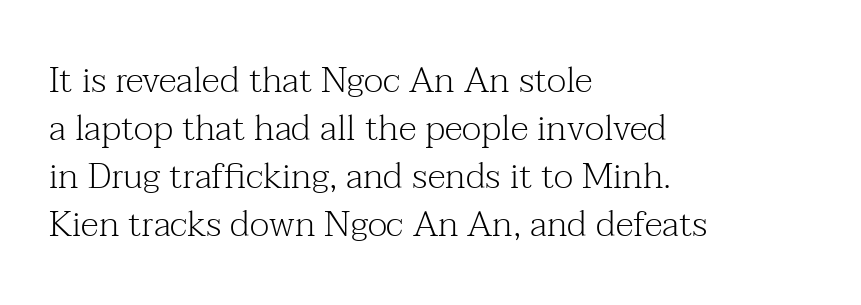
The image shows 36 px light serif type, upright; set left-aligned, normal line spacing (1.33x), normal letter spacing, not underlined; medium stroke contrast and a medium x-height.
